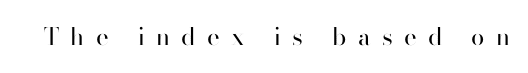
Q: Is the text bold? A: No.
Q: Is the text italic (slanted)? A: No, it is upright.
Q: Is the text underlined? A: No.
Q: Is the spacing between letters normal or unusually wide? A: Unusually wide.
